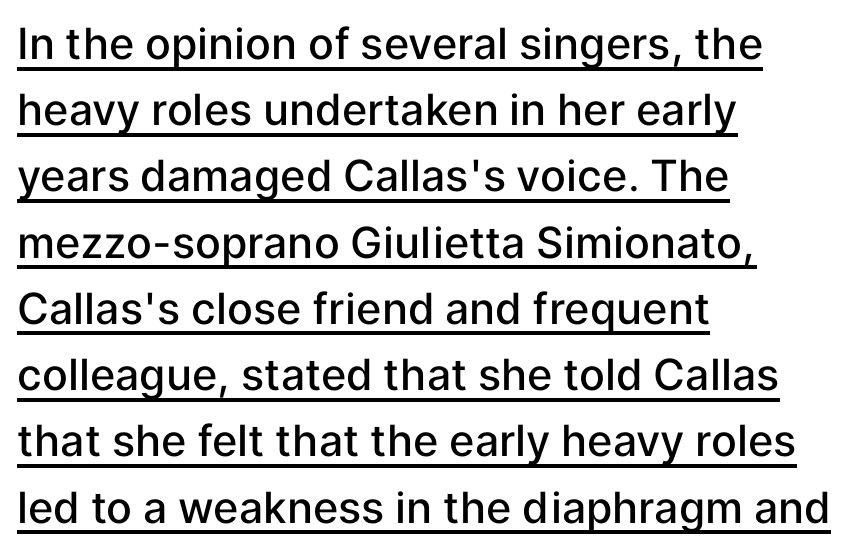
The image shows 43 px semibold sans-serif type, upright; set left-aligned, normal line spacing (1.54x), normal letter spacing, underlined; low stroke contrast and a medium x-height.
